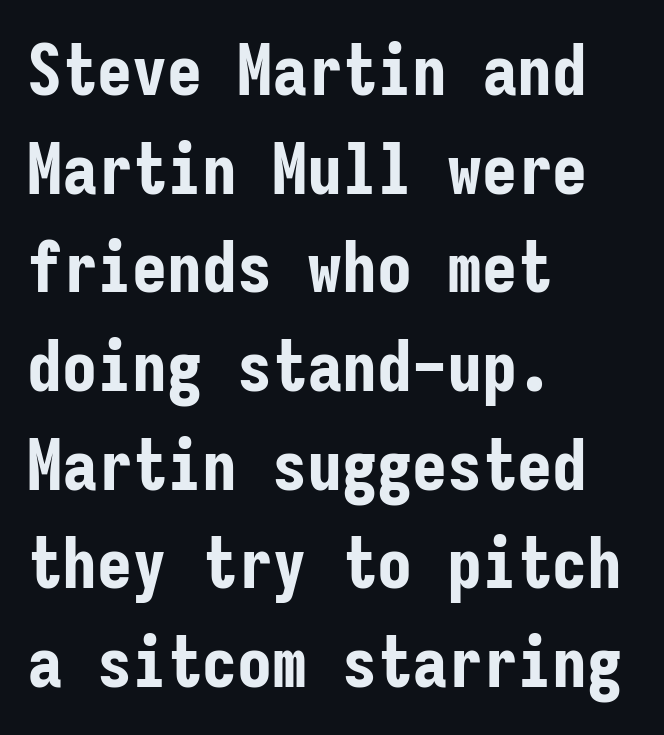
This sample has the even, mechanical cadence of fixed-width lettering. A typesetter would label this face a sans. The rag falls on the right side of this text block. Style check: upright.
